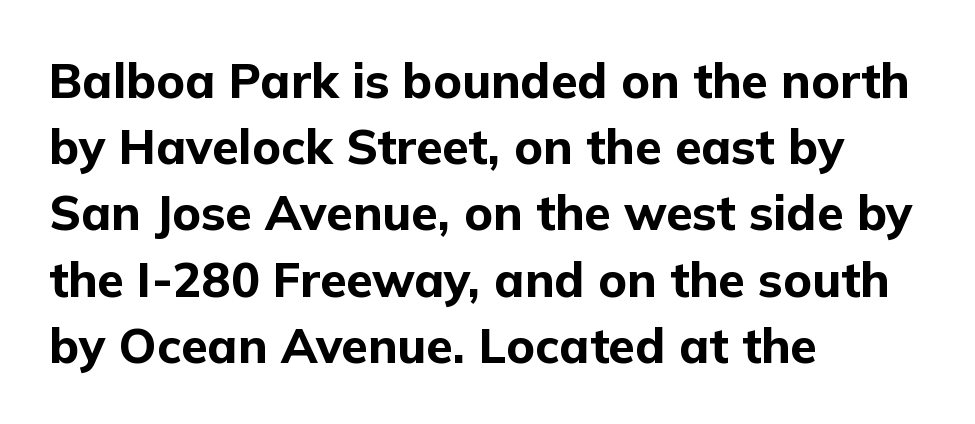
Q: Is the text bold? A: Yes.
Q: Is the text italic (slanted)? A: No, it is upright.
Q: Is the typeface a serif or a sans-serif typeface? A: Sans-serif.
Q: Is the text underlined? A: No.
Q: How is the paragraph aligned? A: Left-aligned.
Q: Is the spacing between letters normal or unusually wide? A: Normal.
Q: Is the spacing between lines tight, normal or loose? A: Normal.
Q: Width (condensed, normal, or wide)? A: Normal.
Q: Stroke contrast? A: Low.
Q: x-height? A: Medium.
Q: Monospaced? A: No.
